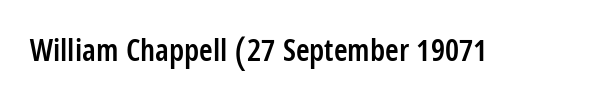
The passage shown is typed in a proportional face where columns would drift. Short note: letters normally spaced. Beneath every word, the page is bare. The typesetting leans somewhat heavy: a semibold. The font family rendered here belongs to the sans-serif group.
